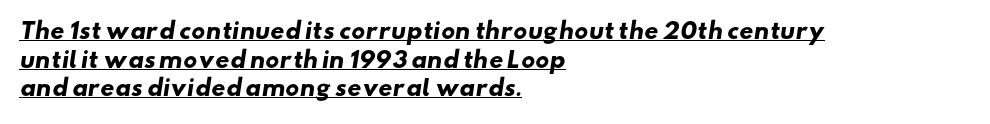
{"bold": "yes", "underline": "yes", "align": "left", "line_spacing": "normal", "line_spacing_ratio": 1.3, "letter_spacing": "normal", "letter_spacing_em": 0.0, "glyph_px": 22}
